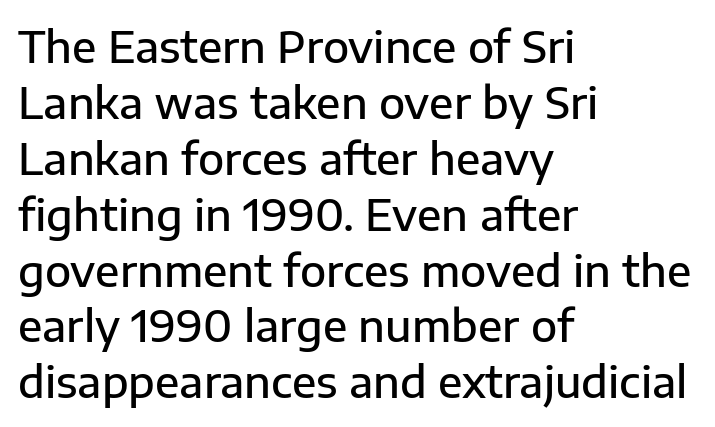
Teacher's note: observe the even left margin — that is flush-left alignment. Anything drawn beneath the words? Only blank space. A sans-serif font was chosen for this passage. Does the leading feel generous? No, just average.
